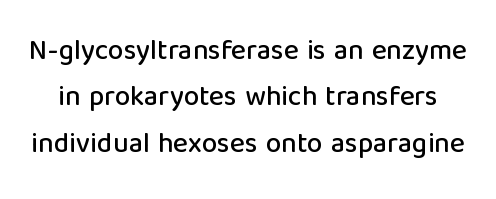
{"serif": "no", "italic": "no", "width": "normal", "stroke_contrast": "low", "x_height": "medium", "monospaced": "no", "underline": "no", "line_spacing": "normal", "line_spacing_ratio": 1.66, "letter_spacing": "normal", "letter_spacing_em": 0.0, "glyph_px": 28}
